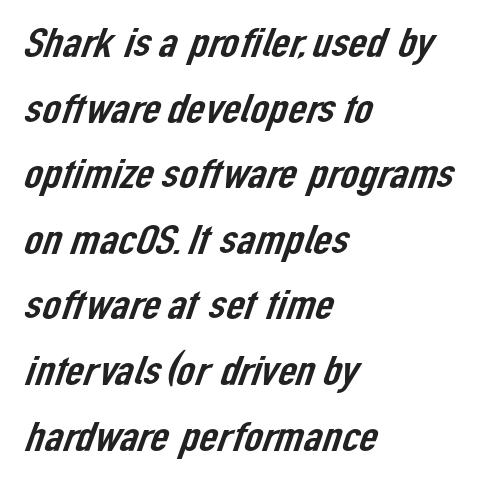
Q: Is the typeface a serif or a sans-serif typeface? A: Sans-serif.
Q: Is the text underlined? A: No.
Q: How is the paragraph aligned? A: Left-aligned.
Q: Is the spacing between letters normal or unusually wide? A: Normal.
Q: Is the spacing between lines tight, normal or loose? A: Normal.
Q: Width (condensed, normal, or wide)? A: Normal.
Q: Stroke contrast? A: Low.
Q: x-height? A: Medium.
Q: Monospaced? A: No.
